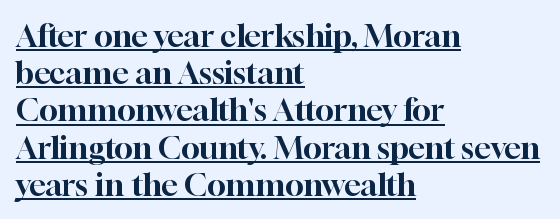
Here the designer chose a conventional face with non-uniform glyph widths. The string is rendered with underlining switched on. Does the type have serifs? Yes, each stem ends in a small foot. The type is set solid horizontally, with unmodified tracking.
